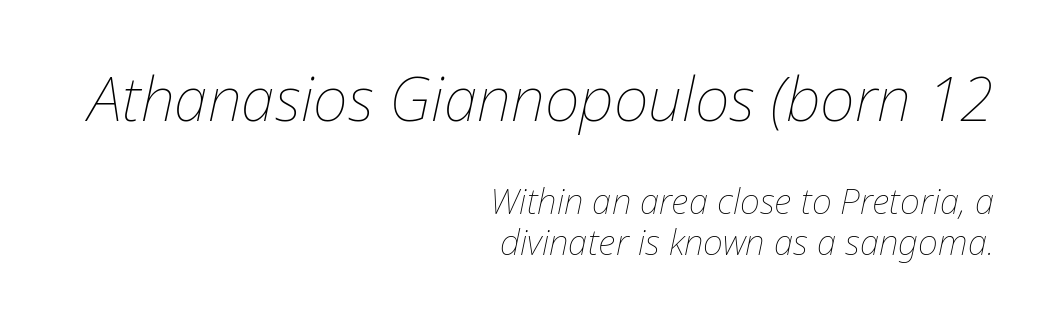
The image shows 61 px thin type, italic (leaning right); set right-aligned, line spacing 1.18x, normal letter spacing, not underlined; the first (top) block is 1.74x larger; low stroke contrast and a medium x-height.
